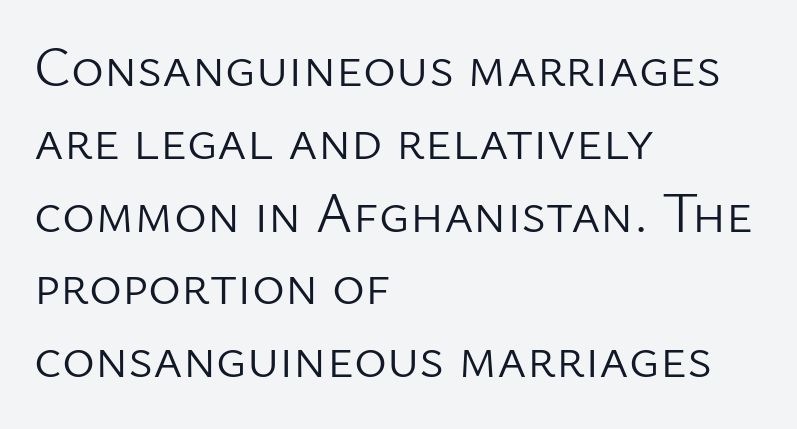
Stroke thickness stays within the range of a standard reading face or lighter. Italic: no, the glyphs are upright roman. You could not count columns in this text — the font is proportionally spaced. The words here are not underlined.
